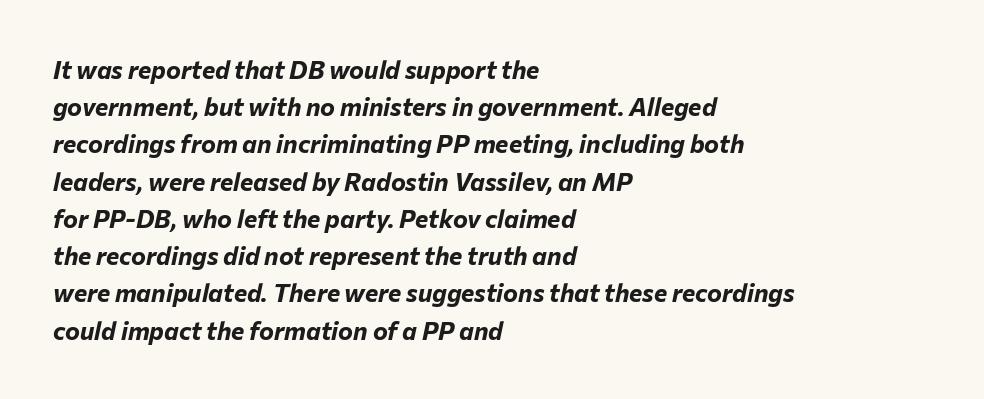
Q: Is the text bold? A: Yes.
Q: Is the text italic (slanted)? A: Yes, it leans right by about 12 degrees.
Q: Is the text underlined? A: No.
Q: How is the paragraph aligned? A: Left-aligned.
Q: Is the spacing between letters normal or unusually wide? A: Normal.
Q: Is the spacing between lines tight, normal or loose? A: Normal.
